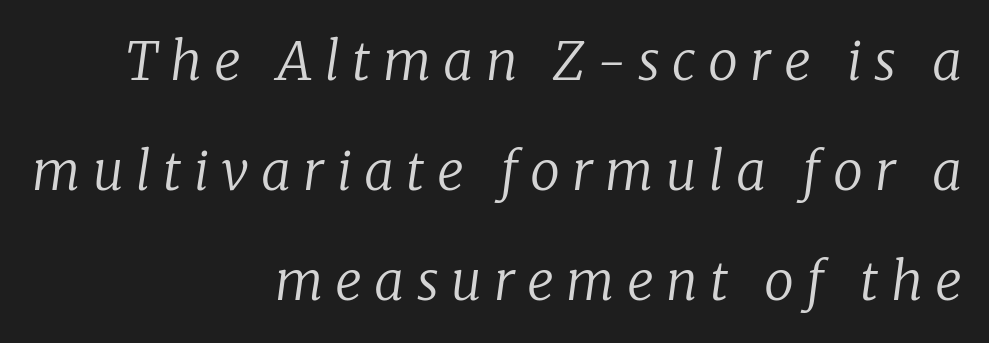
{"serif": "yes", "italic": "yes", "lean": "right", "slant_degrees": 8, "bold": "no", "weight": "regular", "width": "normal", "stroke_contrast": "low", "x_height": "medium", "monospaced": "no", "underline": "no", "align": "right", "line_spacing": "loose", "line_spacing_ratio": 2.08, "letter_spacing": "wide", "letter_spacing_em": 0.23, "glyph_px": 53}
